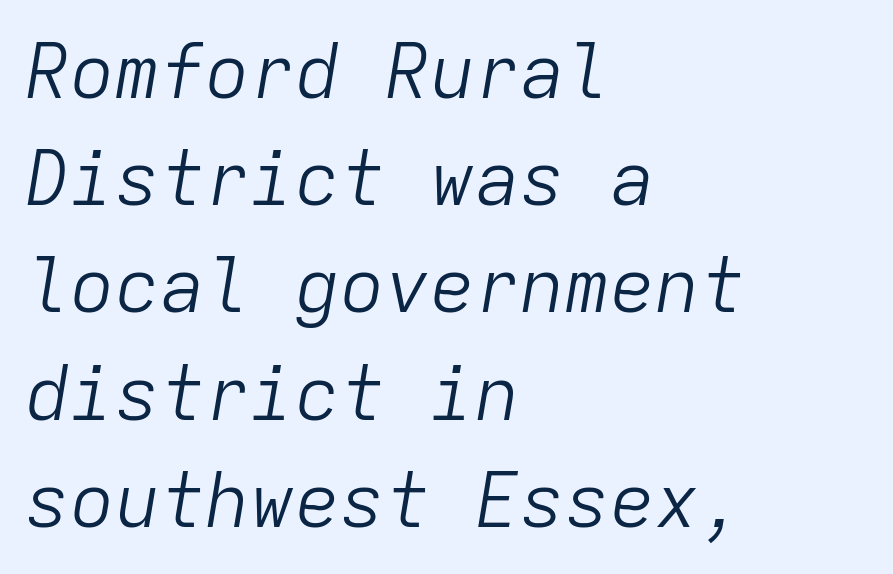
Q: Is the text bold? A: No.
Q: Is the text italic (slanted)? A: Yes, it leans right by about 9 degrees.
Q: Is the text underlined? A: No.
Q: How is the paragraph aligned? A: Left-aligned.
Q: Is the spacing between letters normal or unusually wide? A: Normal.
Q: Is the spacing between lines tight, normal or loose? A: Normal.
Q: Width (condensed, normal, or wide)? A: Normal.
Q: Stroke contrast? A: Low.
Q: x-height? A: Medium.
Q: Monospaced? A: Yes.
